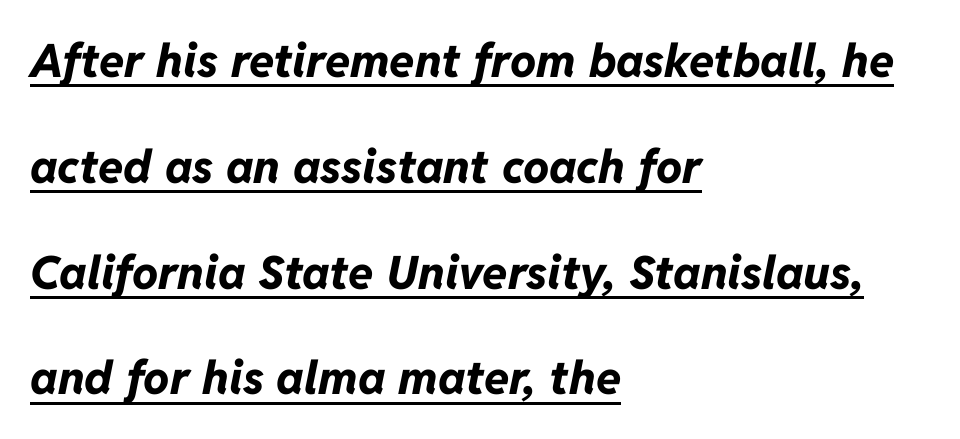
Q: Is the text bold? A: Yes.
Q: Is the text italic (slanted)? A: Yes, it leans right by about 11 degrees.
Q: Is the text underlined? A: Yes.
Q: How is the paragraph aligned? A: Left-aligned.
Q: Is the spacing between letters normal or unusually wide? A: Normal.
Q: Is the spacing between lines tight, normal or loose? A: Loose.
Q: Width (condensed, normal, or wide)? A: Normal.
Q: Stroke contrast? A: Low.
Q: x-height? A: Medium.
Q: Monospaced? A: No.
